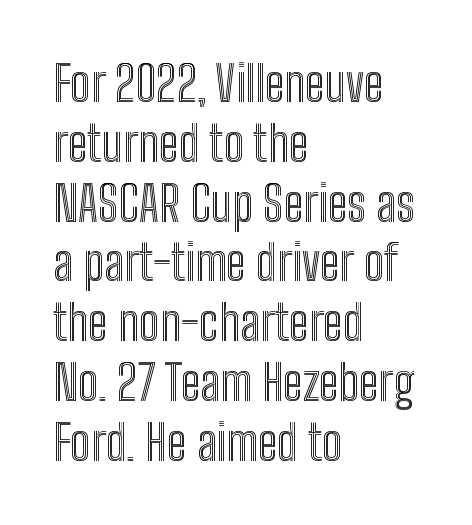
The image shows 49 px condensed type, upright; set left-aligned, line spacing 1.22x, normal letter spacing, not underlined; a medium x-height.
